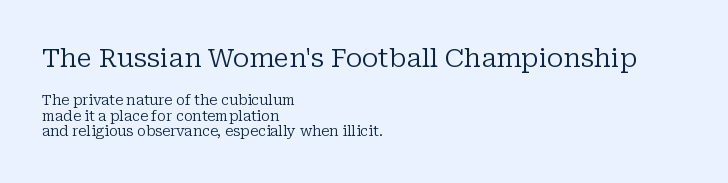
The image shows 26 px text type, upright; set left-aligned, tight line spacing (1.12x), normal letter spacing, not underlined; the first (top) block is 1.86x larger.
